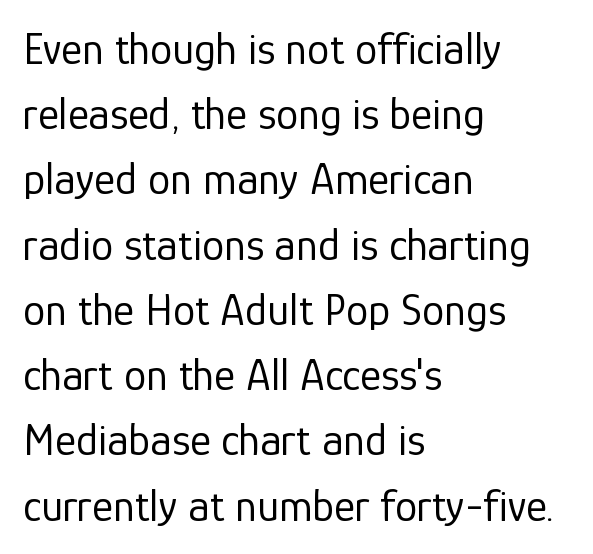
The image shows 45 px regular-weight sans-serif type, upright; set left-aligned, normal line spacing (1.45x), normal letter spacing, not underlined; low stroke contrast and a medium x-height.
